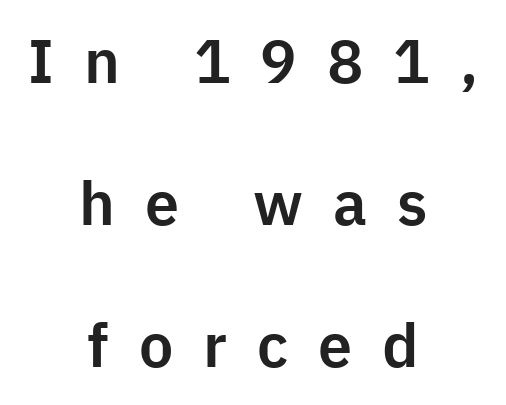
The image shows 61 px sans-serif type, upright; set centered, loose line spacing (2.33x), unusually wide letter spacing (+0.49 em), not underlined; low stroke contrast and a medium x-height.
